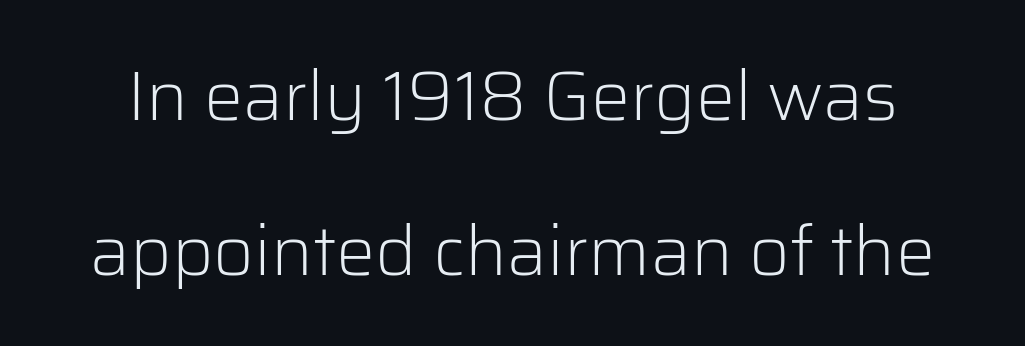
{"serif": "no", "italic": "no", "bold": "no", "weight": "light", "width": "normal", "stroke_contrast": "low", "x_height": "medium", "monospaced": "no", "underline": "no", "line_spacing": "loose", "line_spacing_ratio": 2.21, "letter_spacing": "normal", "letter_spacing_em": 0.0, "glyph_px": 70}
